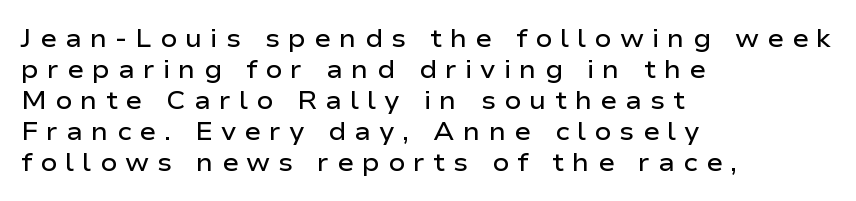
{"italic": "no", "bold": "semi", "underline": "no", "align": "left", "line_spacing_ratio": 1.24, "letter_spacing": "wide", "letter_spacing_em": 0.32, "glyph_px": 25}
